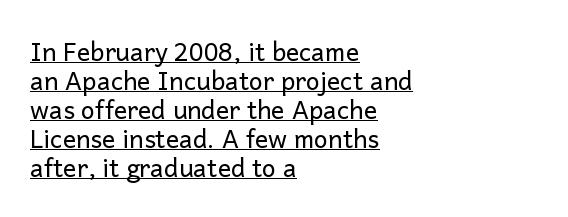
{"italic": "no", "bold": "no", "underline": "yes", "align": "left", "line_spacing_ratio": 1.16, "letter_spacing": "normal", "letter_spacing_em": 0.0, "glyph_px": 25}
